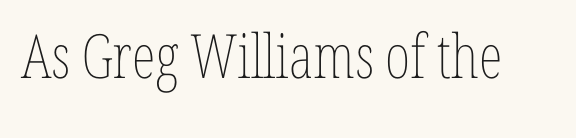
The image shows 61 px thin, condensed type, upright; set normal letter spacing, not underlined; low stroke contrast and a medium x-height.
